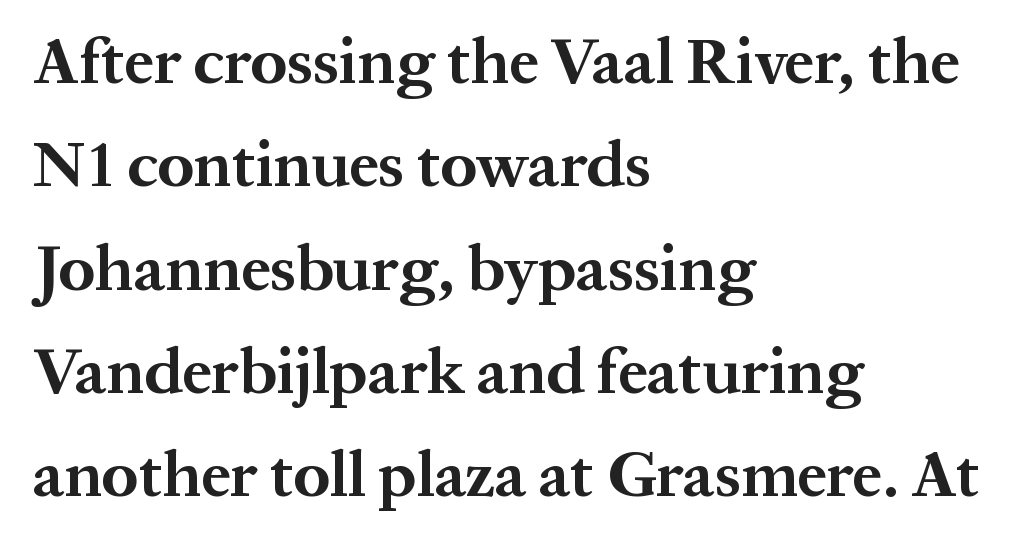
The image shows 65 px bold serif type, upright; set left-aligned, normal line spacing (1.59x), normal letter spacing, not underlined; medium stroke contrast and a medium x-height.
